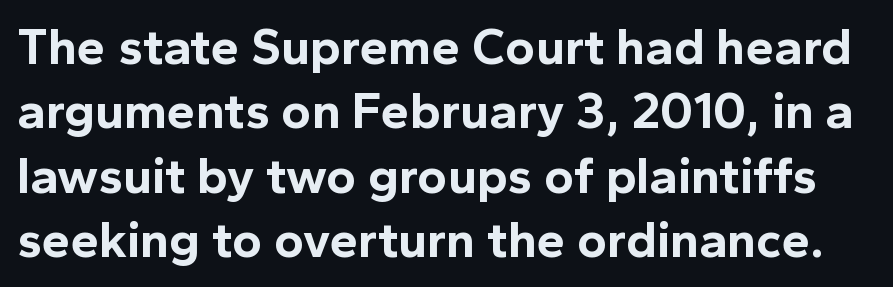
The image shows 51 px bold sans-serif type, upright; set normal line spacing (1.26x), normal letter spacing, not underlined; a medium x-height.
